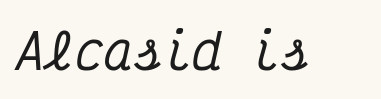
{"serif": "yes", "italic": "yes", "lean": "right", "slant_degrees": 12, "width": "condensed", "stroke_contrast": "medium", "x_height": "medium", "monospaced": "yes", "underline": "no", "letter_spacing": "normal", "letter_spacing_em": 0.0, "glyph_px": 49}
